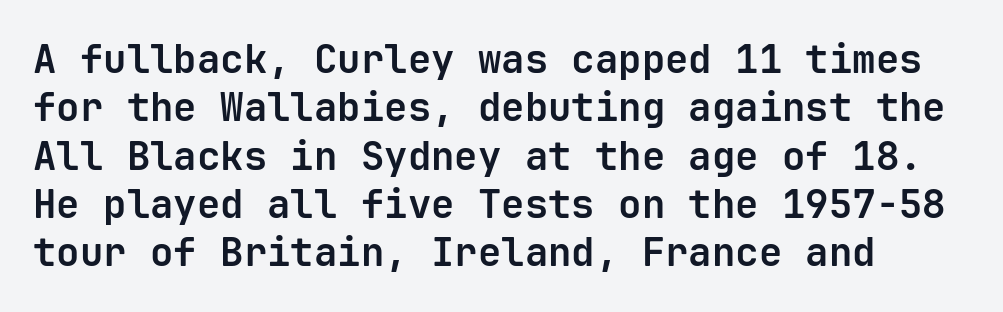
The image shows 39 px bold sans-serif type, upright, monospaced; set left-aligned, line spacing 1.24x, normal letter spacing, not underlined; low stroke contrast and a medium x-height.
